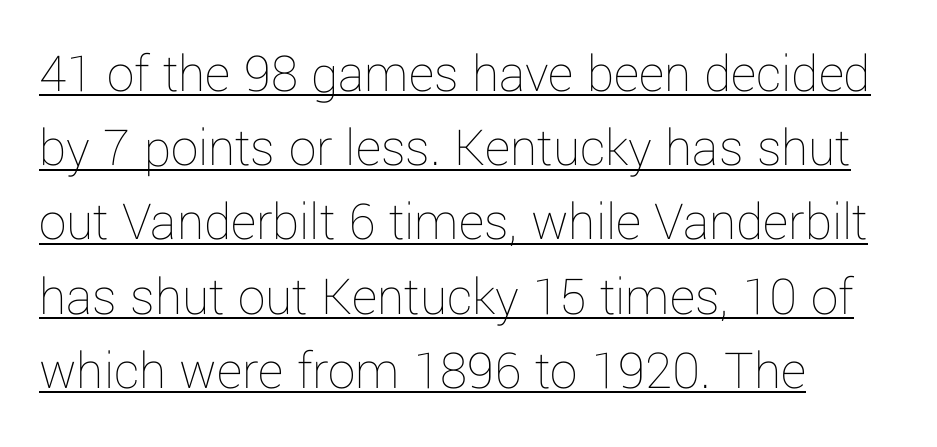
{"italic": "no", "bold": "no", "weight": "thin", "width": "normal", "stroke_contrast": "low", "x_height": "medium", "monospaced": "no", "underline": "yes", "align": "left", "line_spacing": "normal", "line_spacing_ratio": 1.35, "letter_spacing": "normal", "letter_spacing_em": 0.0, "glyph_px": 55}
